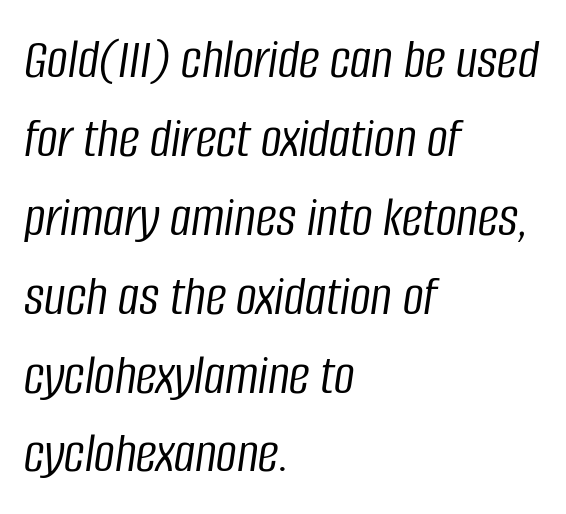
The image shows 58 px light, condensed type, italic (leaning right); set left-aligned, normal line spacing (1.36x), normal letter spacing, not underlined; low stroke contrast and a large x-height.
